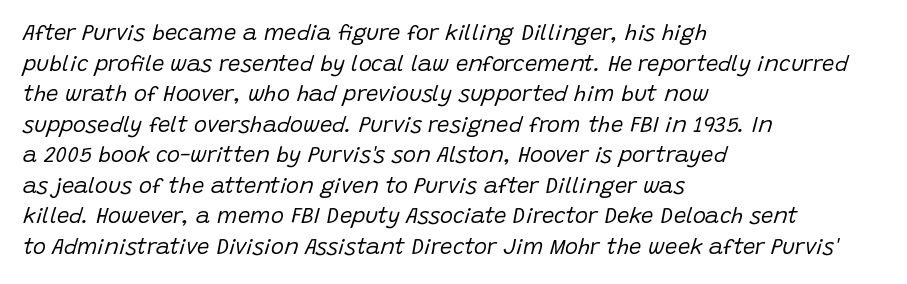
Glance below the letters and you will spot only blank space. Is the stroke heavy? The answer is a plain regular-or-lighter. Short note: letters normally spaced. The passage is arranged the way most books set body copy — flush left.
